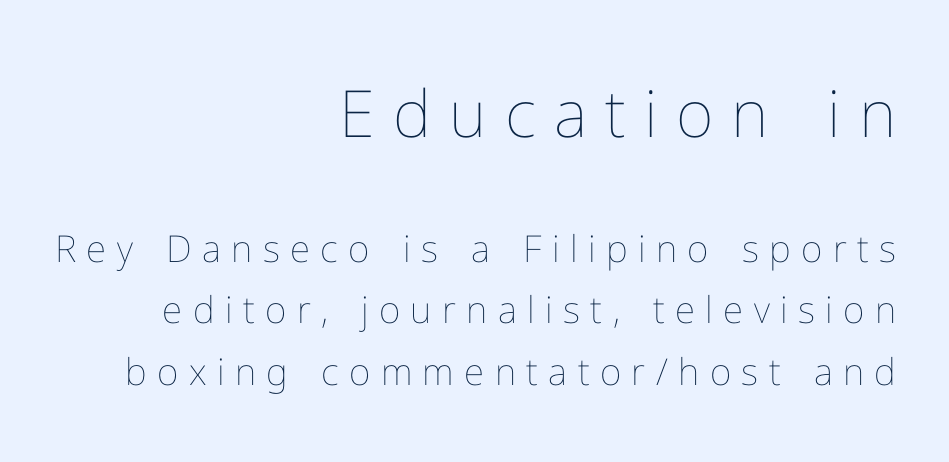
{"italic": "no", "bold": "no", "weight": "thin", "width": "normal", "stroke_contrast": "low", "x_height": "medium", "monospaced": "no", "underline": "no", "align": "right", "line_spacing": "normal", "line_spacing_ratio": 1.67, "letter_spacing": "wide", "letter_spacing_em": 0.28, "larger_block": "first", "size_ratio": 1.76, "glyph_px": 65}
